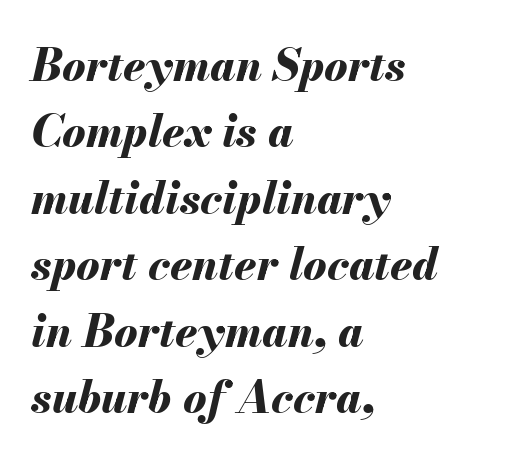
The image shows 44 px bold type, italic (leaning right); set left-aligned, normal line spacing (1.51x), normal letter spacing, not underlined; medium stroke contrast and a small x-height.
